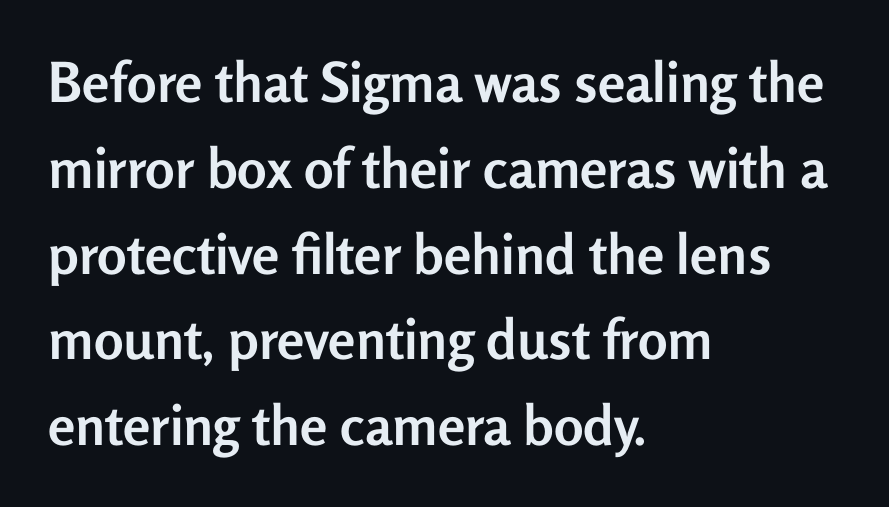
The face used here is proportionally spaced, like ordinary book or web type. Notice how the passage keeps a crisp vertical edge on the left only. Each row of text sits above clean, open space. Regarding leading, the lines here are spaced in the standard way.
